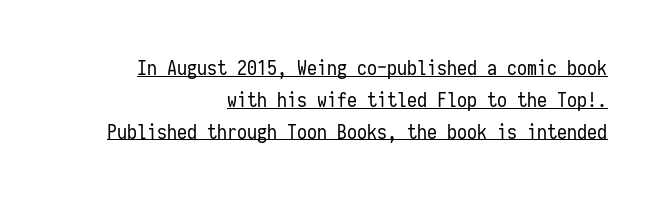
{"italic": "no", "bold": "no", "underline": "yes", "align": "right", "line_spacing": "normal", "line_spacing_ratio": 1.59, "letter_spacing": "normal", "letter_spacing_em": 0.0, "glyph_px": 20}
